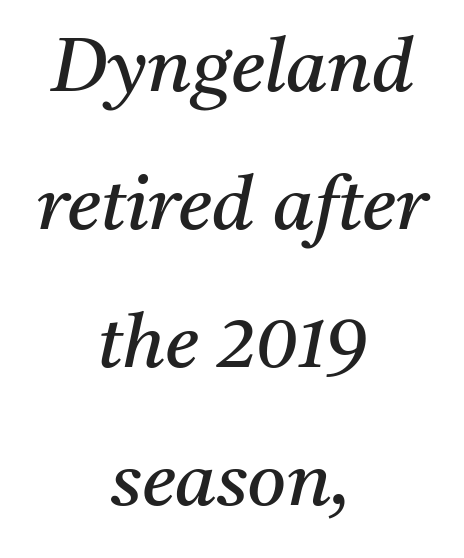
The gaps between neighbouring characters are ordinary and unremarkable. The space directly below the letters is spotless. Serif or sans? Serif — the stroke terminals have little feet. Is the type slanted? Yes — the strokes lean at a clear angle. Both edges are ragged and mirror each other, which tells us the setting is centered. Each stroke keeps to a modest, everyday thickness or less.
